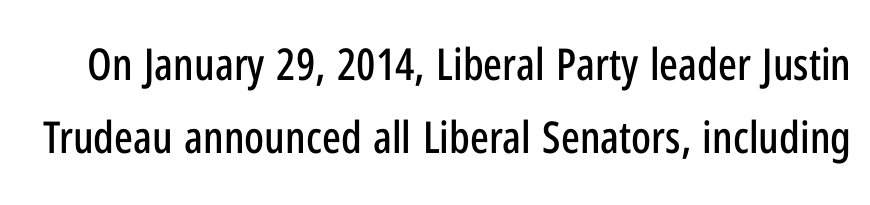
The image shows 44 px condensed sans-serif type, upright; set normal line spacing (1.65x), normal letter spacing, not underlined; low stroke contrast and a medium x-height.
